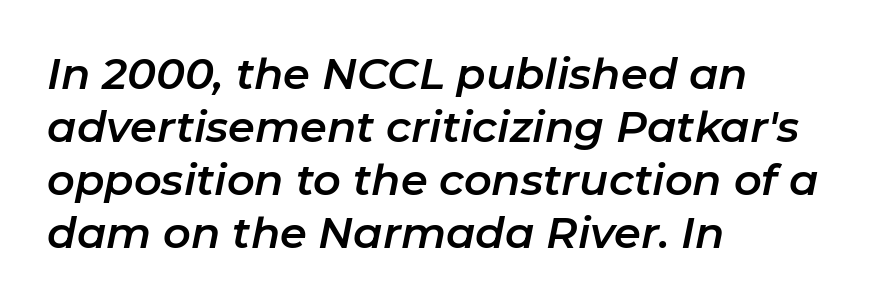
{"italic": "yes", "lean": "right", "slant_degrees": 11, "width": "normal", "stroke_contrast": "low", "x_height": "medium", "monospaced": "no", "underline": "no", "align": "left", "line_spacing_ratio": 1.23, "letter_spacing": "normal", "letter_spacing_em": 0.0, "glyph_px": 43}
